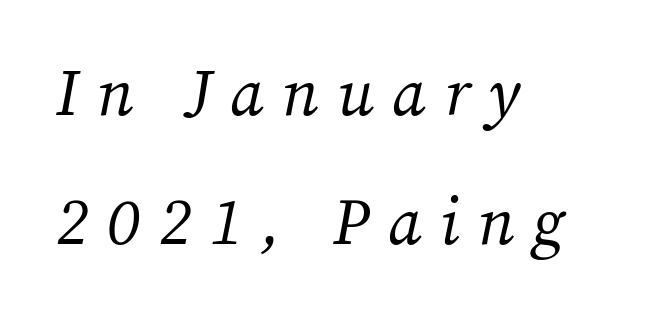
The image shows 65 px regular-weight serif type, italic (leaning right); set left-aligned, loose line spacing (1.99x), unusually wide letter spacing (+0.28 em), not underlined; medium stroke contrast and a medium x-height.
